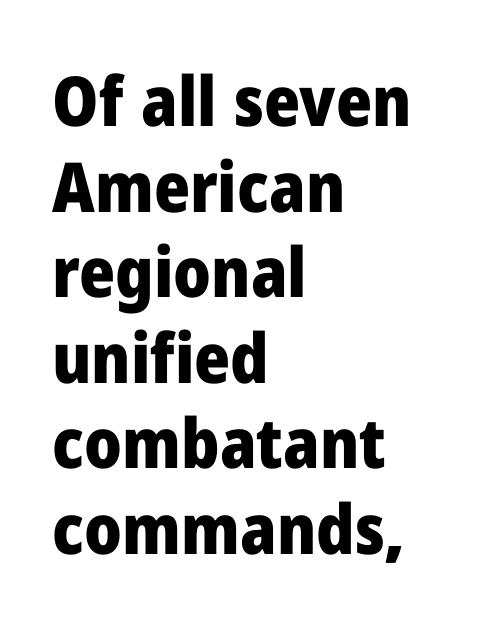
Typeset ragged right — the left edge is the straight one. Descenders hang freely into open space. When letters stand straight like this, we call the style roman or upright. Does the weight exceed regular? Yes, all the way to bold.
